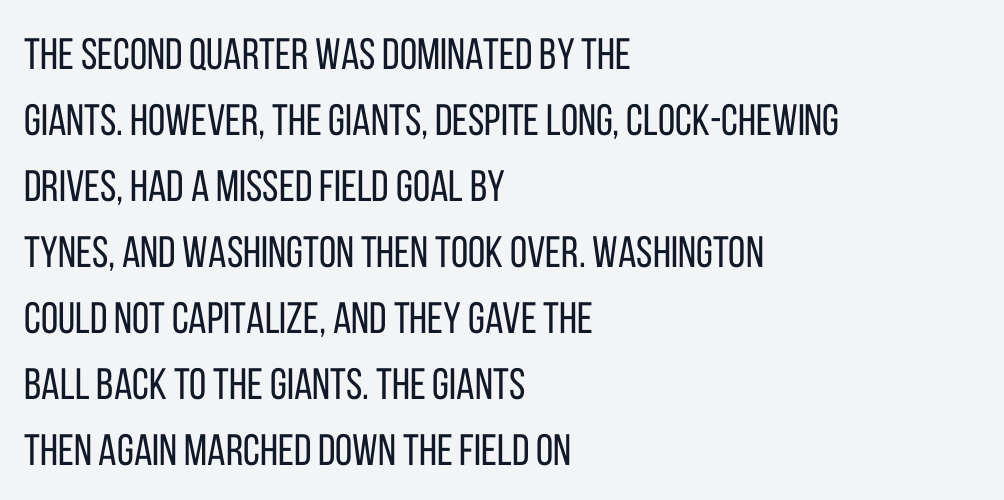
{"serif": "no", "italic": "no", "bold": "no", "weight": "regular", "width": "condensed", "stroke_contrast": "low", "x_height": "large", "monospaced": "no", "underline": "no", "align": "left", "line_spacing": "normal", "line_spacing_ratio": 1.5, "letter_spacing": "normal", "letter_spacing_em": 0.0, "glyph_px": 44}
